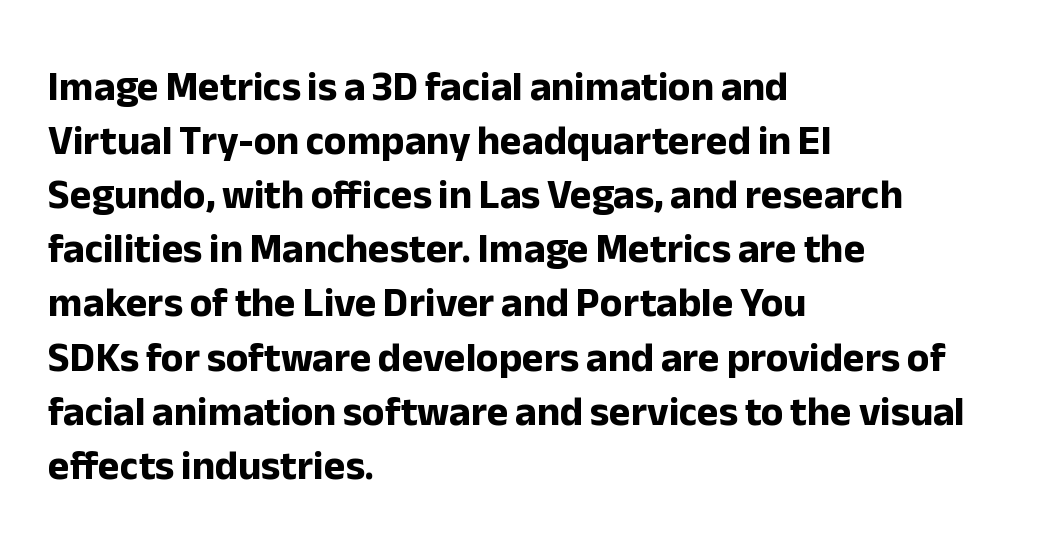
Q: Is the text bold? A: Yes.
Q: Is the text italic (slanted)? A: No, it is upright.
Q: Is the typeface a serif or a sans-serif typeface? A: Sans-serif.
Q: Is the text underlined? A: No.
Q: How is the paragraph aligned? A: Left-aligned.
Q: Is the spacing between letters normal or unusually wide? A: Normal.
Q: Is the spacing between lines tight, normal or loose? A: Normal.
Q: Width (condensed, normal, or wide)? A: Normal.
Q: Stroke contrast? A: Low.
Q: x-height? A: Medium.
Q: Monospaced? A: No.
